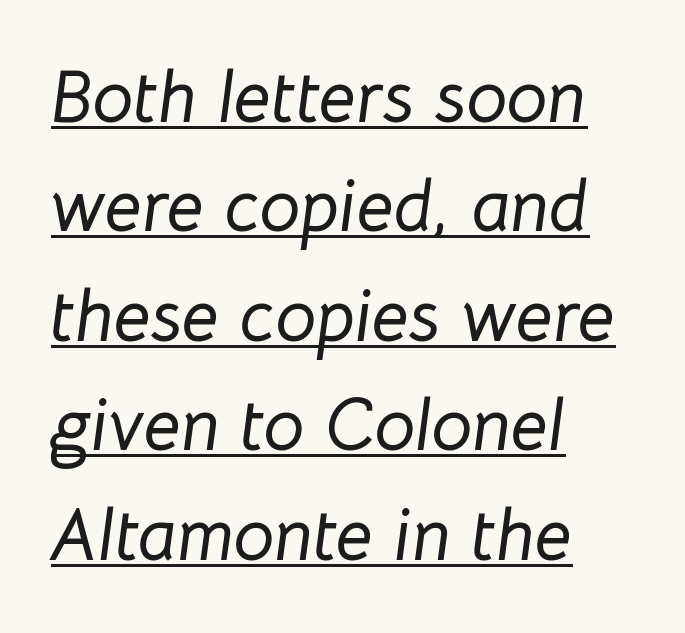
{"italic": "yes", "lean": "right", "slant_degrees": 8, "width": "normal", "stroke_contrast": "low", "x_height": "medium", "monospaced": "no", "underline": "yes", "align": "left", "line_spacing": "normal", "line_spacing_ratio": 1.5, "letter_spacing": "normal", "letter_spacing_em": 0.0, "glyph_px": 73}
